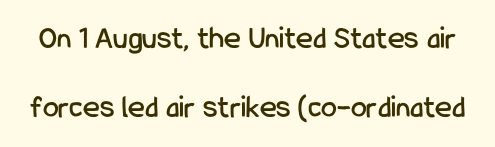
{"serif": "no", "italic": "no", "width": "condensed", "stroke_contrast": "low", "x_height": "medium", "monospaced": "no", "underline": "no", "line_spacing": "loose", "line_spacing_ratio": 2.16, "letter_spacing": "normal", "letter_spacing_em": 0.0, "glyph_px": 32}
